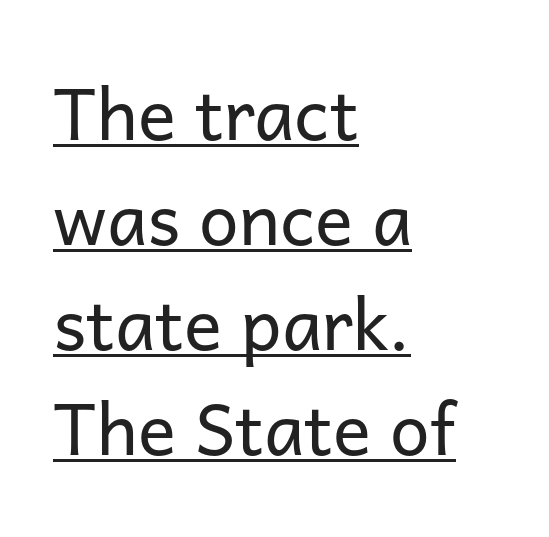
{"serif": "no", "italic": "no", "bold": "no", "weight": "regular", "width": "normal", "stroke_contrast": "low", "x_height": "medium", "monospaced": "no", "underline": "yes", "align": "left", "line_spacing": "normal", "line_spacing_ratio": 1.48, "letter_spacing": "normal", "letter_spacing_em": 0.0, "glyph_px": 71}
